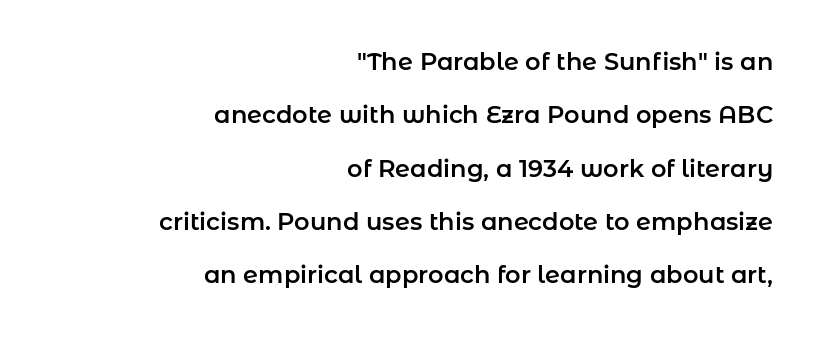
Q: Is the text italic (slanted)? A: No, it is upright.
Q: Is the text underlined? A: No.
Q: How is the paragraph aligned? A: Right-aligned.
Q: Is the spacing between letters normal or unusually wide? A: Normal.
Q: Is the spacing between lines tight, normal or loose? A: Loose.
